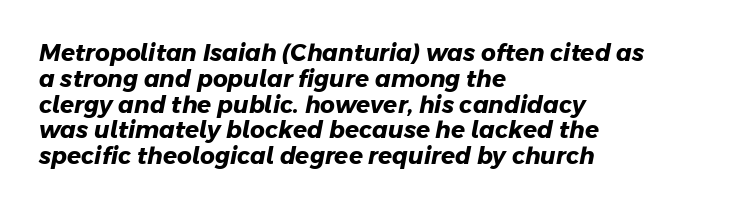
{"bold": "yes", "underline": "no", "align": "left", "line_spacing": "tight", "line_spacing_ratio": 1.12, "letter_spacing": "normal", "letter_spacing_em": 0.0, "glyph_px": 23}
